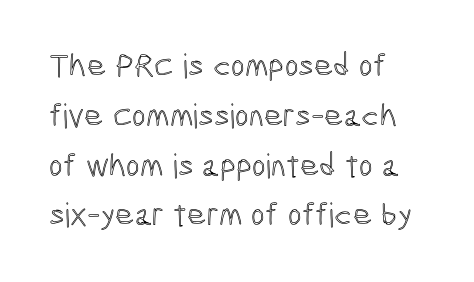
{"italic": "no", "width": "condensed", "x_height": "medium", "monospaced": "no", "underline": "no", "align": "left", "line_spacing": "normal", "line_spacing_ratio": 1.51, "letter_spacing": "normal", "letter_spacing_em": 0.0, "glyph_px": 33}
